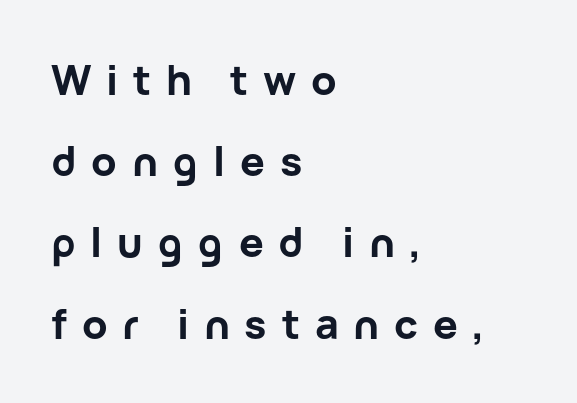
Q: Is the text bold? A: Yes.
Q: Is the text italic (slanted)? A: No, it is upright.
Q: Is the typeface a serif or a sans-serif typeface? A: Sans-serif.
Q: Is the text underlined? A: No.
Q: How is the paragraph aligned? A: Left-aligned.
Q: Is the spacing between letters normal or unusually wide? A: Unusually wide.
Q: Is the spacing between lines tight, normal or loose? A: Loose.
Q: Width (condensed, normal, or wide)? A: Normal.
Q: Stroke contrast? A: Low.
Q: x-height? A: Medium.
Q: Monospaced? A: No.
